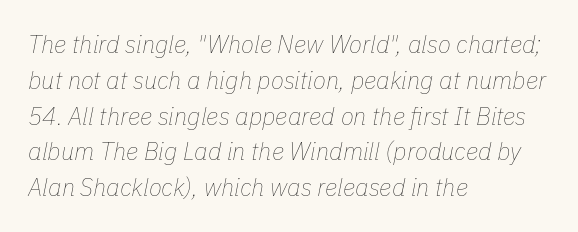
Every row of glyphs begins at an identical x-position on the left. A bare baseline throughout the passage. This rendering leaves character spacing at its baseline value. Regular leading. Stroke mass is kept to a normal reading level or below. Notice how the stems are inclined rather than vertical — that's the hallmark of italics.
